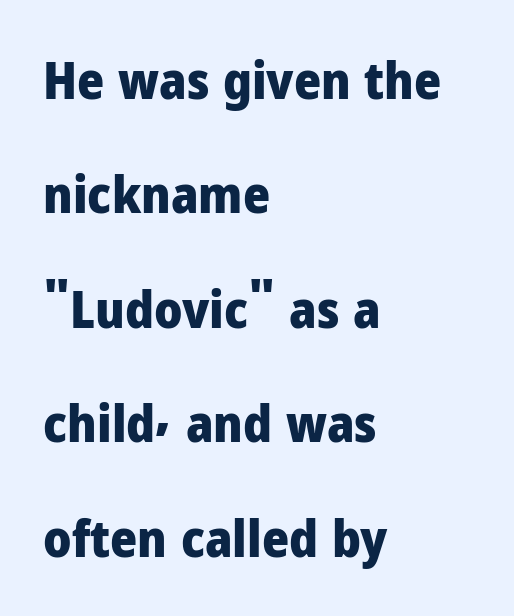
The image shows 52 px heavy sans-serif type, upright; set left-aligned, loose line spacing (2.2x), normal letter spacing, not underlined; low stroke contrast and a medium x-height.
